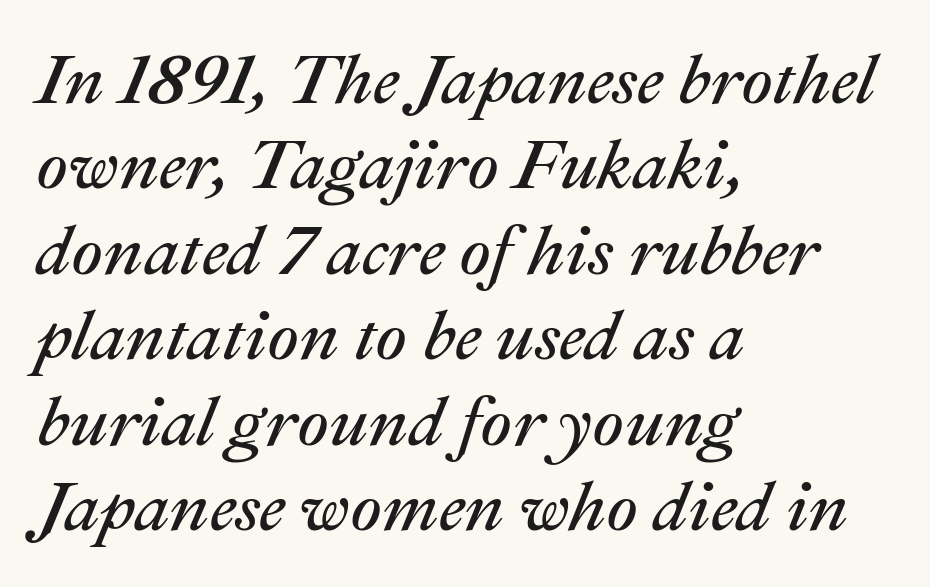
Q: Is the text bold? A: No.
Q: Is the text italic (slanted)? A: Yes, it leans right by about 22 degrees.
Q: Is the text underlined? A: No.
Q: How is the paragraph aligned? A: Left-aligned.
Q: Is the spacing between letters normal or unusually wide? A: Normal.
Q: Width (condensed, normal, or wide)? A: Normal.
Q: Stroke contrast? A: Medium.
Q: x-height? A: Medium.
Q: Monospaced? A: No.
